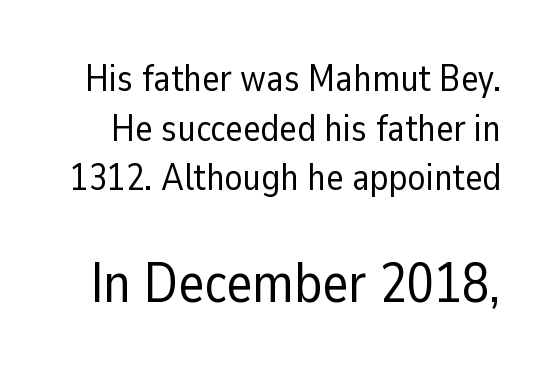
The image shows 55 px regular-weight sans-serif type, upright; set normal line spacing (1.34x), normal letter spacing, not underlined; the second (bottom) block is 1.49x larger; low stroke contrast and a medium x-height.
